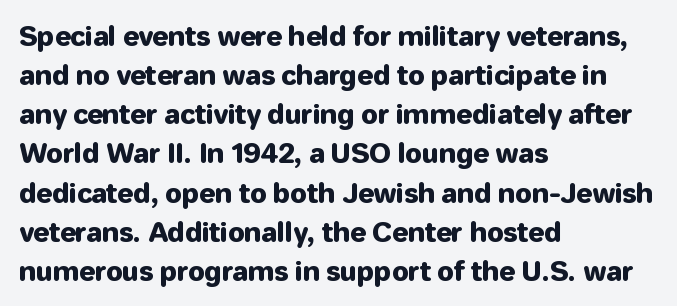
The image shows 27 px text type, upright; set left-aligned, normal line spacing (1.45x), normal letter spacing, not underlined.
